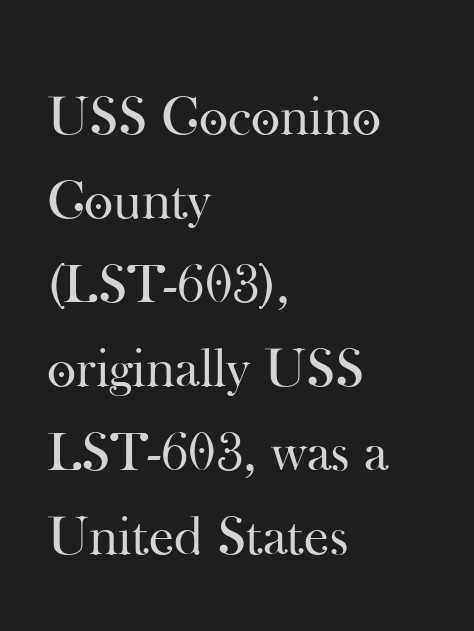
The characters are drawn with everyday or finer stroke widths. Is this a sans? No — the strokes have serifs. Notice how the passage keeps a crisp vertical edge on the left only. The line-height multiplier appears to be the usual default.
